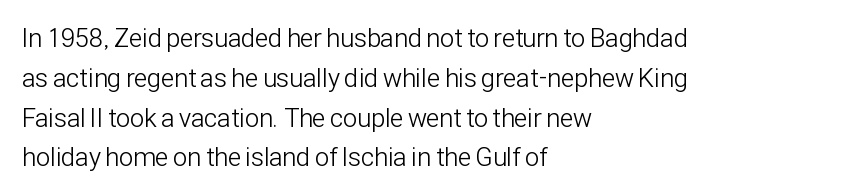
Nobody touched the tracking dial on this one. Line starts are locked; line ends wander. The block of text has a typical density, with ordinary space between rows. The glyphs are unaccompanied by any horizontal stroke below them. Notice how the stems are strictly vertical — no italics here. These glyphs show unthickened strokes, regular width or finer.
